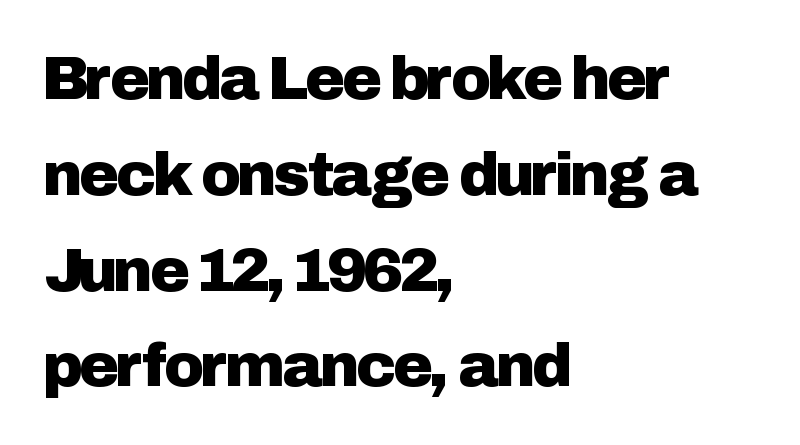
Q: Is the text italic (slanted)? A: No, it is upright.
Q: Is the typeface a serif or a sans-serif typeface? A: Sans-serif.
Q: Is the text underlined? A: No.
Q: How is the paragraph aligned? A: Left-aligned.
Q: Is the spacing between letters normal or unusually wide? A: Normal.
Q: Is the spacing between lines tight, normal or loose? A: Normal.
Q: Width (condensed, normal, or wide)? A: Normal.
Q: Stroke contrast? A: Low.
Q: x-height? A: Medium.
Q: Monospaced? A: No.
